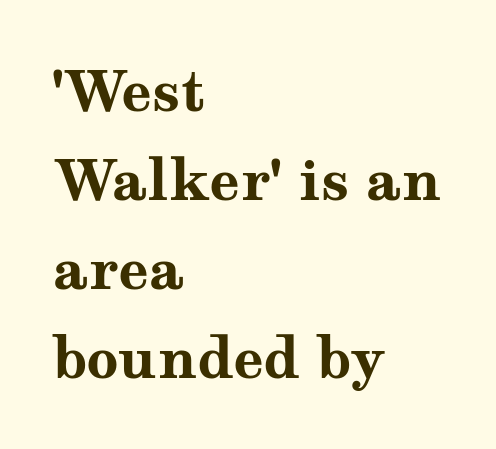
{"serif": "yes", "italic": "no", "bold": "yes", "weight": "bold", "width": "wide", "stroke_contrast": "medium", "x_height": "medium", "monospaced": "no", "underline": "no", "align": "left", "line_spacing": "normal", "line_spacing_ratio": 1.59, "letter_spacing": "normal", "letter_spacing_em": 0.0, "glyph_px": 56}
